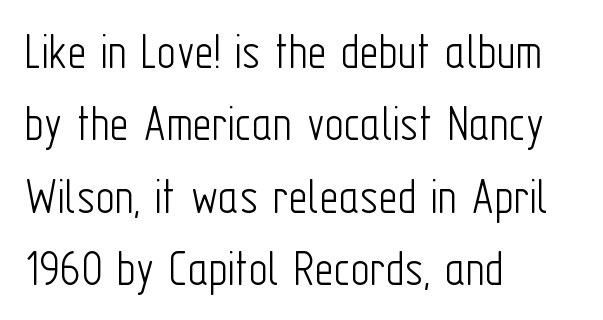
{"serif": "no", "italic": "no", "bold": "no", "weight": "light", "width": "condensed", "stroke_contrast": "low", "x_height": "medium", "monospaced": "no", "underline": "no", "align": "left", "line_spacing": "normal", "line_spacing_ratio": 1.39, "letter_spacing": "normal", "letter_spacing_em": 0.0, "glyph_px": 52}
